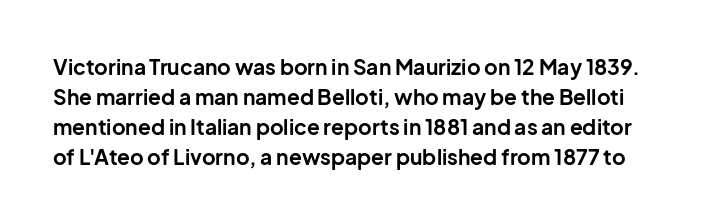
The image shows 21 px bold type, upright; set normal line spacing (1.43x), normal letter spacing, not underlined.
